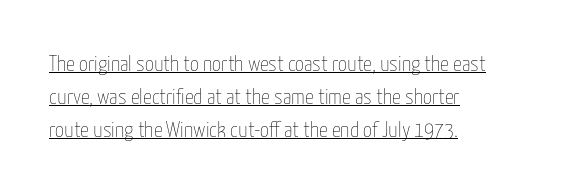
The image shows 22 px text type, upright; set left-aligned, normal line spacing (1.49x), normal letter spacing, underlined.
